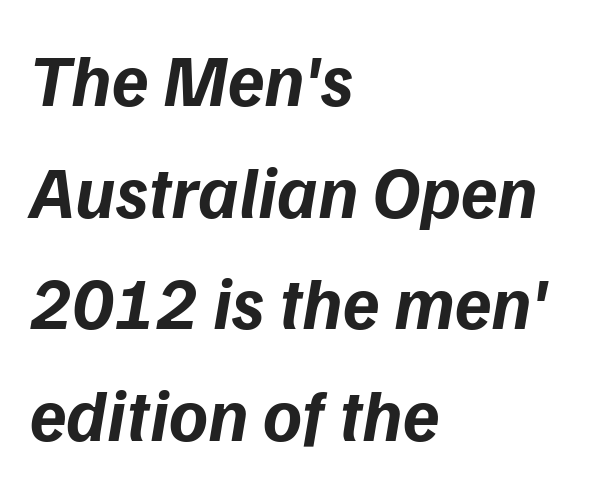
The image shows 74 px bold type, italic (leaning right); set left-aligned, normal line spacing (1.51x), normal letter spacing, not underlined; low stroke contrast and a medium x-height.
